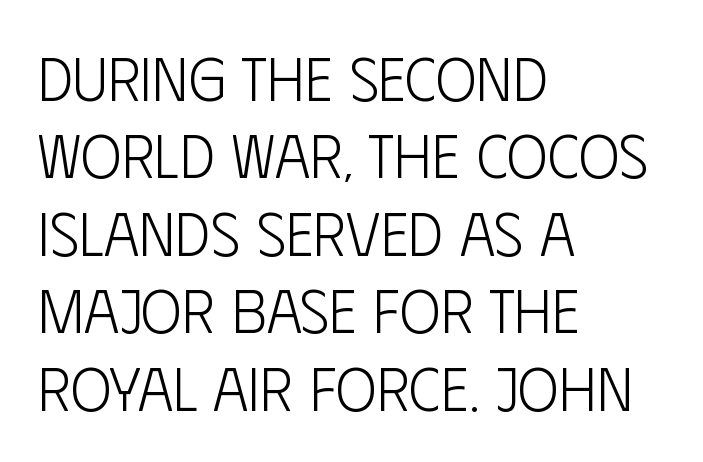
{"serif": "no", "italic": "no", "bold": "no", "weight": "light", "width": "condensed", "stroke_contrast": "low", "x_height": "large", "monospaced": "no", "underline": "no", "align": "left", "line_spacing": "normal", "line_spacing_ratio": 1.27, "letter_spacing": "normal", "letter_spacing_em": 0.0, "glyph_px": 61}
